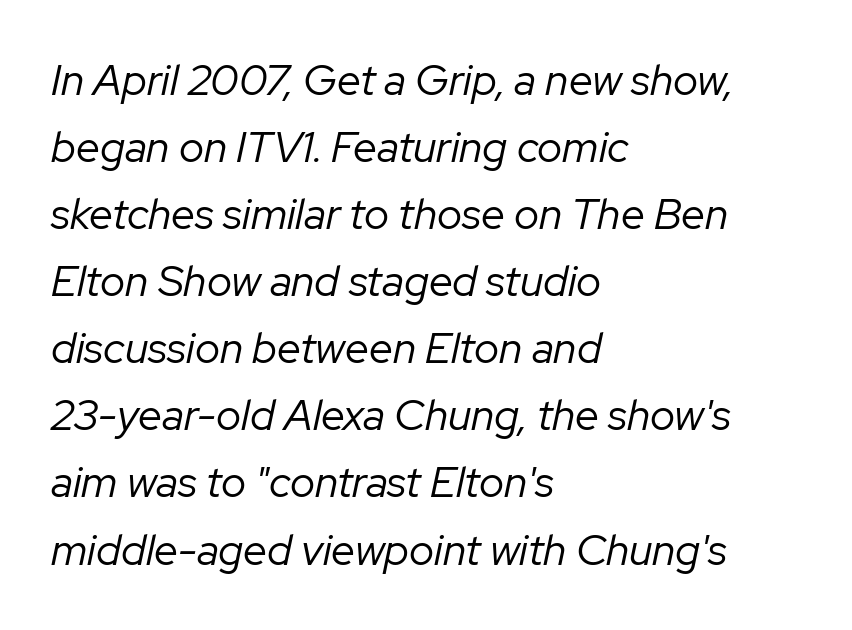
Q: Is the text bold? A: No.
Q: Is the text italic (slanted)? A: Yes, it leans right by about 12 degrees.
Q: Is the text underlined? A: No.
Q: How is the paragraph aligned? A: Left-aligned.
Q: Is the spacing between letters normal or unusually wide? A: Normal.
Q: Is the spacing between lines tight, normal or loose? A: Normal.
Q: Width (condensed, normal, or wide)? A: Normal.
Q: Stroke contrast? A: Low.
Q: x-height? A: Medium.
Q: Monospaced? A: No.
